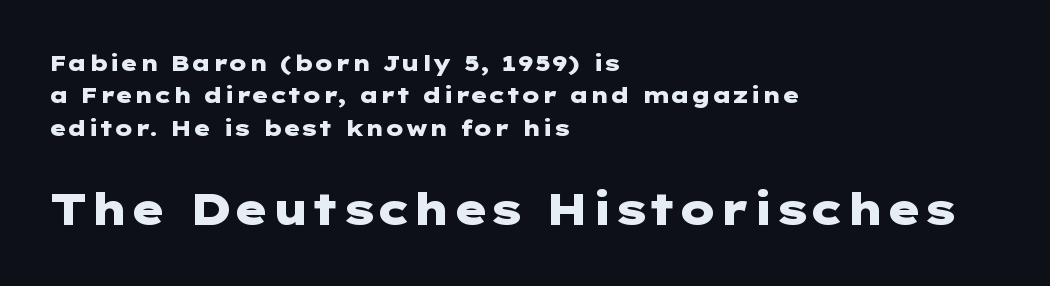
To sum up the face: it is a sans, with no serifs. Every row of glyphs begins at an identical x-position on the left. The sample has been set heavy, in full bold. It's the straight-up-and-down kind of type.
